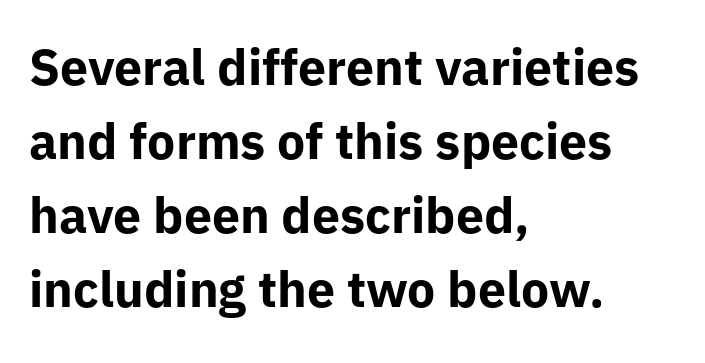
Q: Is the text bold? A: Yes.
Q: Is the text italic (slanted)? A: No, it is upright.
Q: Is the typeface a serif or a sans-serif typeface? A: Sans-serif.
Q: Is the text underlined? A: No.
Q: How is the paragraph aligned? A: Left-aligned.
Q: Is the spacing between letters normal or unusually wide? A: Normal.
Q: Is the spacing between lines tight, normal or loose? A: Normal.
Q: Width (condensed, normal, or wide)? A: Normal.
Q: Stroke contrast? A: Low.
Q: x-height? A: Medium.
Q: Monospaced? A: No.
